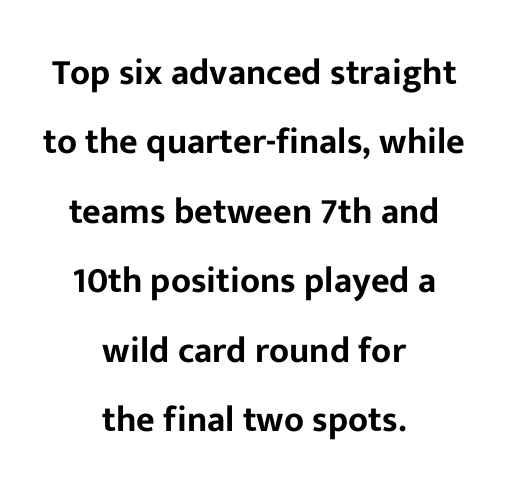
The image shows 36 px sans-serif type, upright; set centered, loose line spacing (1.93x), normal letter spacing, not underlined; low stroke contrast and a medium x-height.
